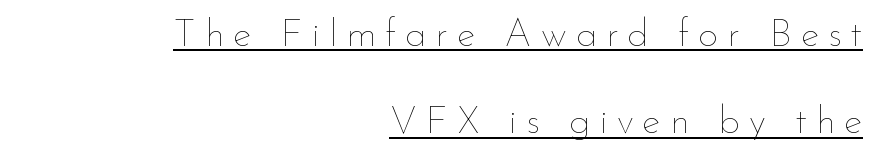
{"italic": "no", "bold": "no", "weight": "thin", "width": "normal", "stroke_contrast": "low", "x_height": "small", "monospaced": "no", "underline": "yes", "align": "right", "line_spacing": "loose", "line_spacing_ratio": 2.24, "letter_spacing": "wide", "letter_spacing_em": 0.23, "glyph_px": 39}
